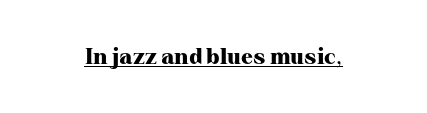
Q: Is the text bold? A: Yes.
Q: Is the text italic (slanted)? A: No, it is upright.
Q: Is the text underlined? A: Yes.
Q: How is the paragraph aligned? A: Centered.
Q: Is the spacing between letters normal or unusually wide? A: Normal.
